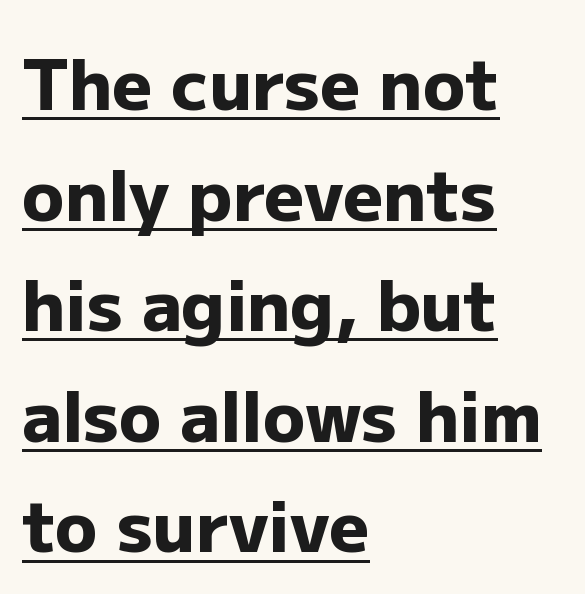
Q: Is the text bold? A: Yes.
Q: Is the text italic (slanted)? A: No, it is upright.
Q: Is the typeface a serif or a sans-serif typeface? A: Sans-serif.
Q: Is the text underlined? A: Yes.
Q: How is the paragraph aligned? A: Left-aligned.
Q: Is the spacing between letters normal or unusually wide? A: Normal.
Q: Is the spacing between lines tight, normal or loose? A: Normal.
Q: Width (condensed, normal, or wide)? A: Normal.
Q: Stroke contrast? A: Low.
Q: x-height? A: Medium.
Q: Monospaced? A: No.
